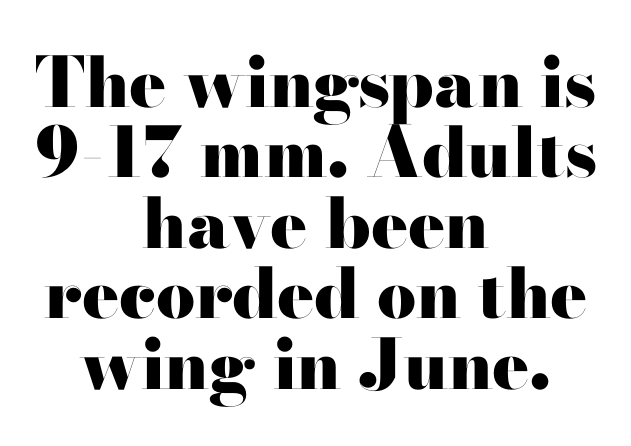
{"serif": "yes", "italic": "no", "bold": "yes", "weight": "heavy", "width": "wide", "stroke_contrast": "high", "x_height": "small", "monospaced": "no", "underline": "no", "align": "center", "line_spacing": "tight", "line_spacing_ratio": 1.02, "letter_spacing": "normal", "letter_spacing_em": 0.0, "glyph_px": 69}
